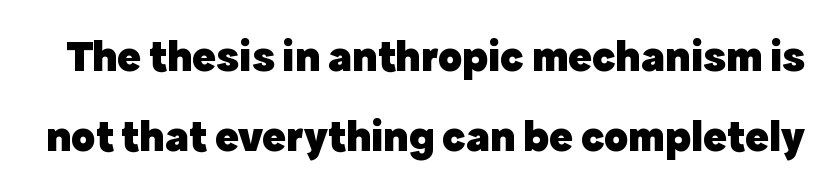
The image shows 44 px heavy sans-serif type, upright; set line spacing 1.82x, normal letter spacing, not underlined; a medium x-height.
